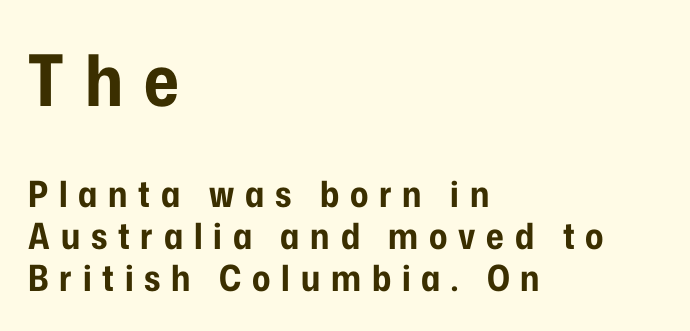
Q: Is the text bold? A: Yes.
Q: Is the text italic (slanted)? A: No, it is upright.
Q: Is the typeface a serif or a sans-serif typeface? A: Sans-serif.
Q: Is the text underlined? A: No.
Q: How is the paragraph aligned? A: Left-aligned.
Q: Is the spacing between letters normal or unusually wide? A: Unusually wide.
Q: Which block of text is set in a larger size, the first (top) or the second (bottom)? A: The first (top) one.
Q: Width (condensed, normal, or wide)? A: Condensed.
Q: Stroke contrast? A: Low.
Q: x-height? A: Medium.
Q: Monospaced? A: No.
